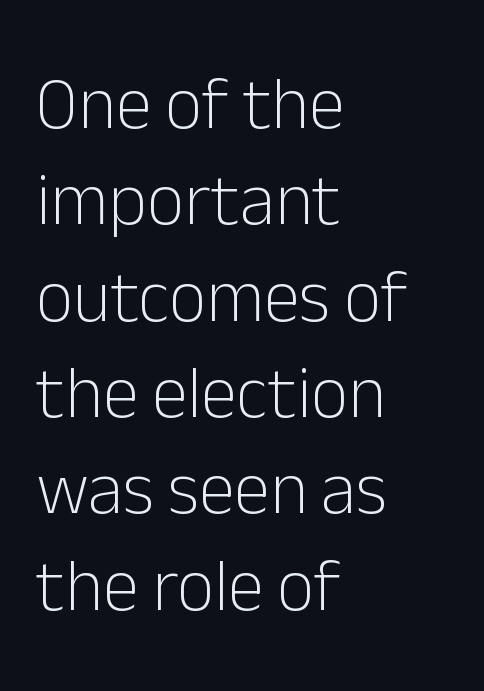
Q: Is the text bold? A: No.
Q: Is the text italic (slanted)? A: No, it is upright.
Q: Is the typeface a serif or a sans-serif typeface? A: Sans-serif.
Q: Is the text underlined? A: No.
Q: How is the paragraph aligned? A: Left-aligned.
Q: Is the spacing between letters normal or unusually wide? A: Normal.
Q: Is the spacing between lines tight, normal or loose? A: Normal.
Q: Width (condensed, normal, or wide)? A: Normal.
Q: Stroke contrast? A: Low.
Q: x-height? A: Medium.
Q: Monospaced? A: No.
